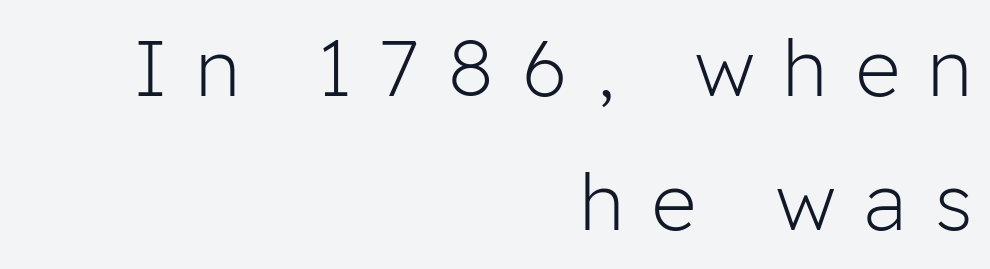
The strokes carry an ordinary text weight at most. This sample has the flowing, uneven cadence of proportional lettering. Does the copy run flush right? Yes — the right margin is perfectly even. Letter spacing: wide.
